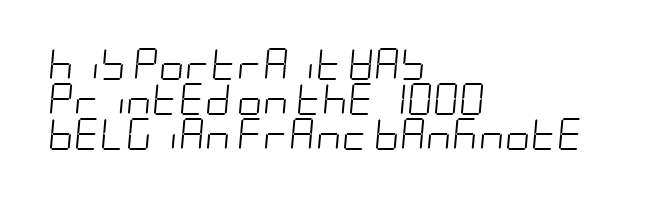
{"italic": "yes", "lean": "right", "slant_degrees": 5, "bold": "no", "weight": "light", "width": "condensed", "stroke_contrast": "low", "x_height": "large", "underline": "no", "align": "left", "line_spacing": "tight", "line_spacing_ratio": 1.1, "letter_spacing": "normal", "letter_spacing_em": 0.0, "glyph_px": 32}
